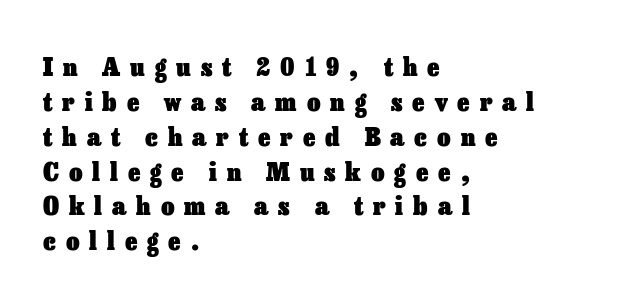
Q: Is the text bold? A: Yes.
Q: Is the text italic (slanted)? A: No, it is upright.
Q: Is the text underlined? A: No.
Q: How is the paragraph aligned? A: Left-aligned.
Q: Is the spacing between letters normal or unusually wide? A: Unusually wide.
Q: Is the spacing between lines tight, normal or loose? A: Normal.
